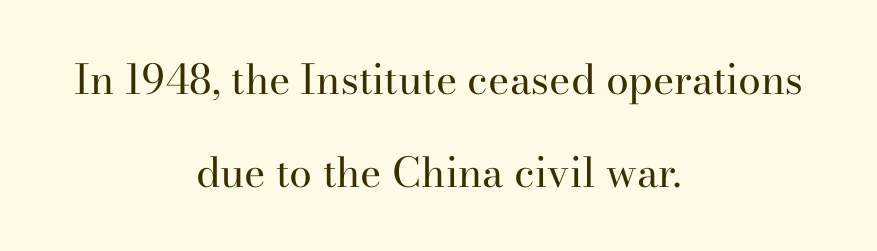
{"serif": "yes", "italic": "no", "bold": "no", "weight": "regular", "width": "normal", "stroke_contrast": "high", "x_height": "small", "monospaced": "no", "underline": "no", "align": "center", "line_spacing": "loose", "line_spacing_ratio": 2.26, "letter_spacing": "normal", "letter_spacing_em": 0.0, "glyph_px": 41}
